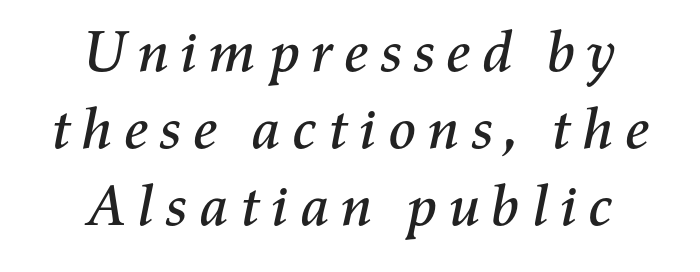
{"italic": "yes", "lean": "right", "slant_degrees": 11, "width": "normal", "stroke_contrast": "medium", "x_height": "medium", "monospaced": "no", "underline": "no", "align": "center", "line_spacing": "normal", "line_spacing_ratio": 1.33, "glyph_px": 58}
